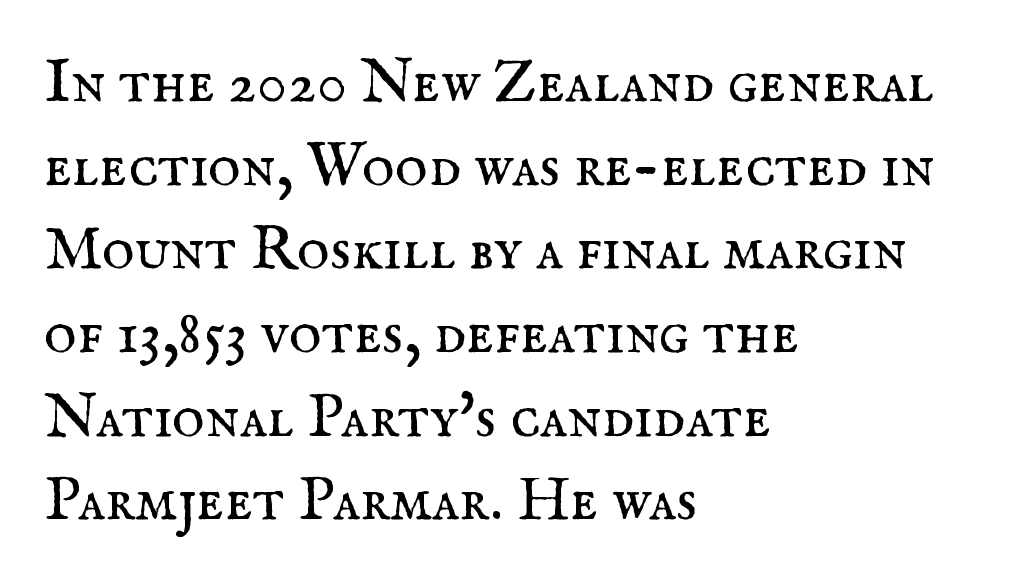
{"serif": "yes", "italic": "no", "bold": "no", "weight": "regular", "width": "normal", "stroke_contrast": "medium", "x_height": "small", "monospaced": "no", "underline": "no", "align": "left", "line_spacing": "normal", "line_spacing_ratio": 1.35, "letter_spacing": "normal", "letter_spacing_em": 0.0, "glyph_px": 62}
